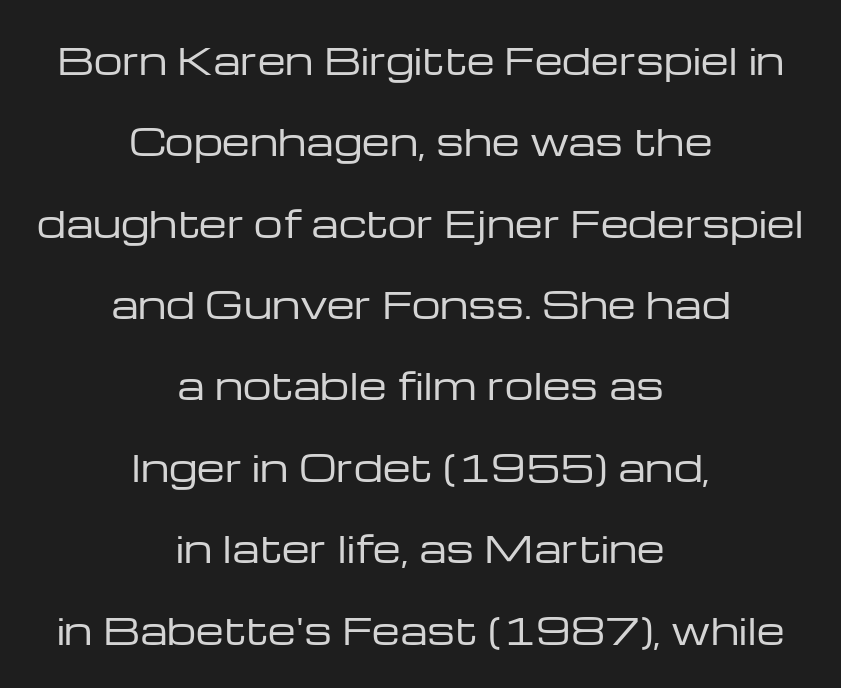
The image shows 36 px regular-weight, wide sans-serif type, upright; set centered, loose line spacing (2.26x), normal letter spacing, not underlined; low stroke contrast and a medium x-height.
